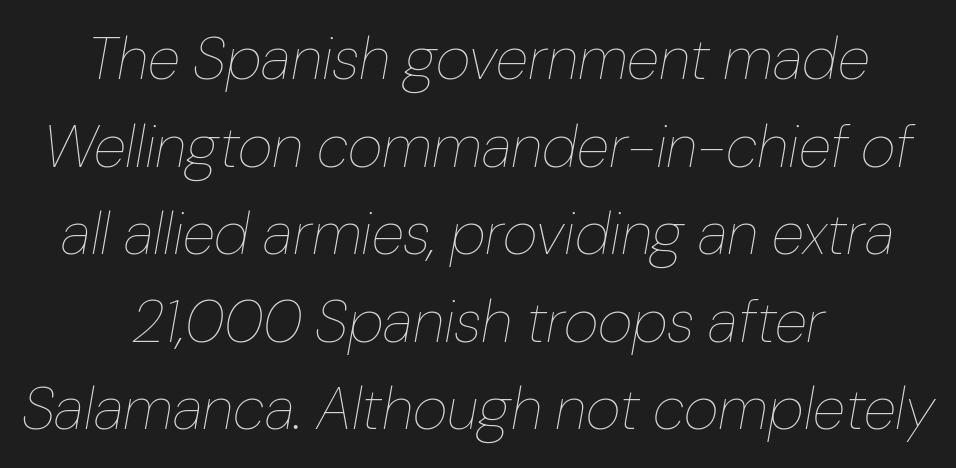
Q: Is the text bold? A: No.
Q: Is the text italic (slanted)? A: Yes, it leans right by about 10 degrees.
Q: Is the text underlined? A: No.
Q: How is the paragraph aligned? A: Centered.
Q: Is the spacing between letters normal or unusually wide? A: Normal.
Q: Is the spacing between lines tight, normal or loose? A: Normal.
Q: Width (condensed, normal, or wide)? A: Normal.
Q: Stroke contrast? A: Low.
Q: x-height? A: Medium.
Q: Monospaced? A: No.
